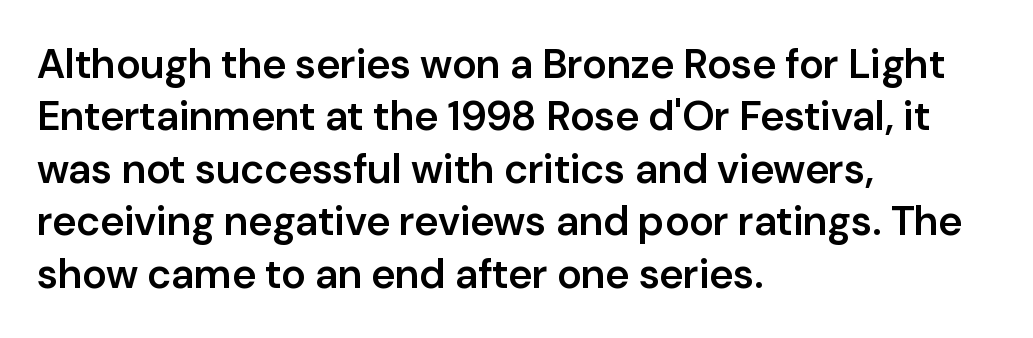
The image shows 41 px semibold sans-serif type, upright; set left-aligned, normal line spacing (1.28x), normal letter spacing, not underlined; low stroke contrast and a medium x-height.
